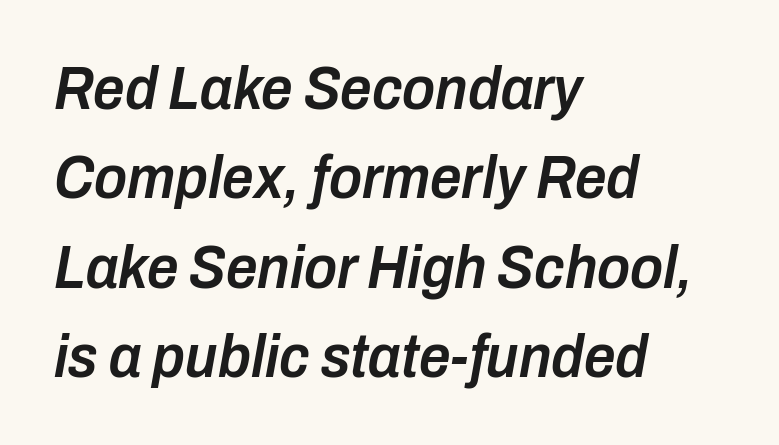
Characters are canted at an angle relative to the baseline's perpendicular. The letterforms sit shoulder to shoulder at normal distance. The foot of each line stays bare and open. What weight is shown? A semibold, between regular and bold. The paragraph shown leans on its left margin. The designer left line spacing at the default.
